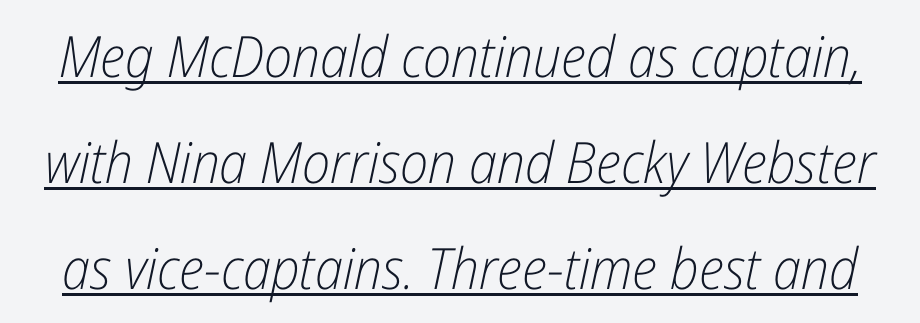
Italic: yes, the glyphs are oblique. Looks like someone drew a line under every word here. This sample uses plain, unmodified letter spacing. Weight class: somewhere from thin through regular. The passage shown is typed in a proportional face where columns would drift.
